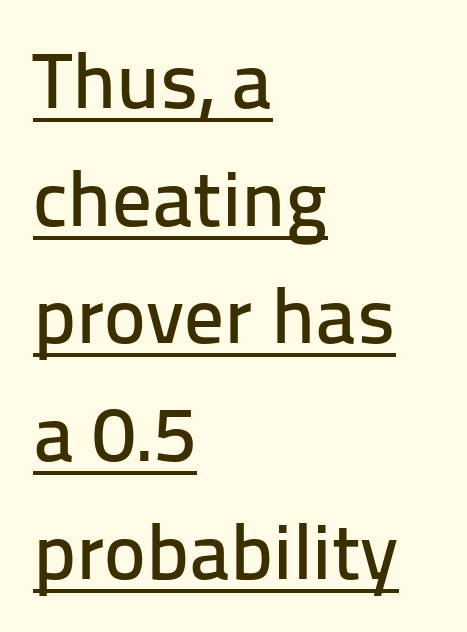
Check where the strokes stop: nothing finishes them off — pure sans. Each word holds together tightly as a unit, with standard inter-letter gaps. Does a line run under the words? Yes, clearly. A classic flush-left, rag-right setting is used for this passage.
